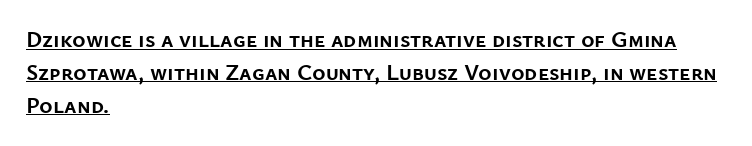
The horizontal fit of the characters is conventional and even. The lettering holds an erect, upright posture throughout. Is there an underline? Yes — a line sits under the letters. Leading matches the norm, producing a regular column.
